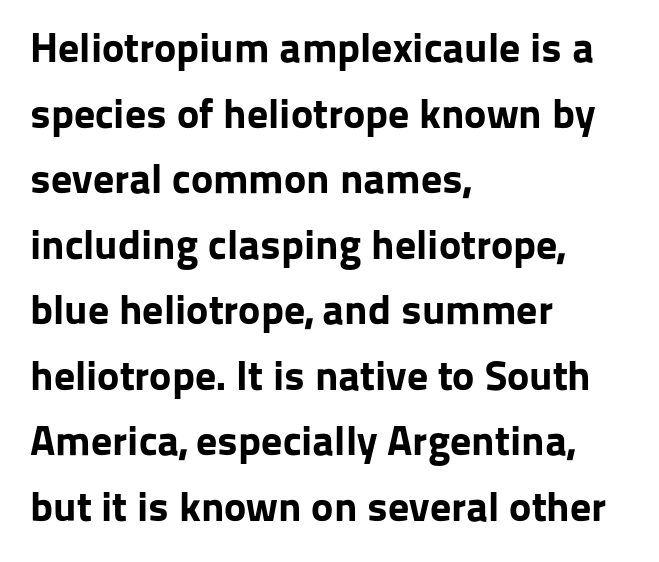
Nobody touched the tracking dial on this one. Which margin do the lines hug? The left one — the right edge is uneven. Examine the stroke ends and you'll find no serifs. These lines are rendered in a variable-pitch font.
